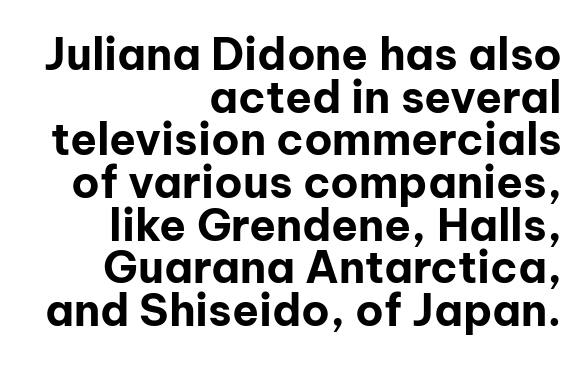
{"serif": "no", "italic": "no", "bold": "yes", "weight": "bold", "width": "normal", "stroke_contrast": "low", "x_height": "medium", "monospaced": "no", "underline": "no", "align": "right", "line_spacing": "tight", "line_spacing_ratio": 0.97, "letter_spacing": "normal", "letter_spacing_em": 0.0, "glyph_px": 44}
